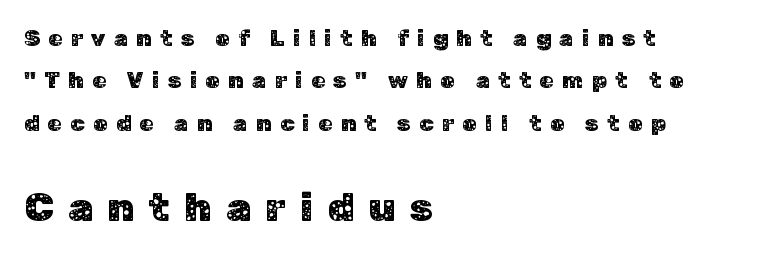
Q: Is the text italic (slanted)? A: No, it is upright.
Q: Is the typeface a serif or a sans-serif typeface? A: Sans-serif.
Q: Is the text underlined? A: No.
Q: How is the paragraph aligned? A: Left-aligned.
Q: Is the spacing between letters normal or unusually wide? A: Unusually wide.
Q: Which block of text is set in a larger size, the first (top) or the second (bottom)? A: The second (bottom) one.
Q: Width (condensed, normal, or wide)? A: Normal.
Q: Stroke contrast? A: Low.
Q: x-height? A: Medium.
Q: Monospaced? A: No.
